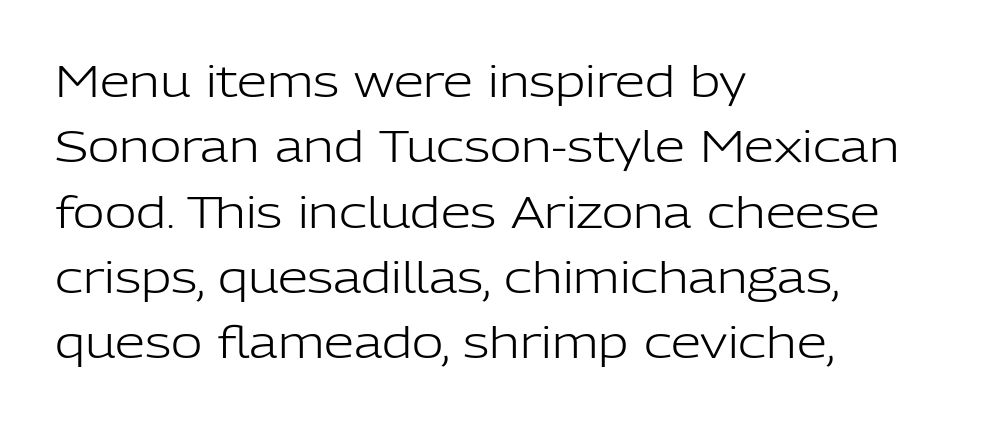
Q: Is the text bold? A: No.
Q: Is the text italic (slanted)? A: No, it is upright.
Q: Is the typeface a serif or a sans-serif typeface? A: Sans-serif.
Q: Is the text underlined? A: No.
Q: How is the paragraph aligned? A: Left-aligned.
Q: Is the spacing between letters normal or unusually wide? A: Normal.
Q: Is the spacing between lines tight, normal or loose? A: Normal.
Q: Width (condensed, normal, or wide)? A: Normal.
Q: Stroke contrast? A: Low.
Q: x-height? A: Medium.
Q: Monospaced? A: No.
